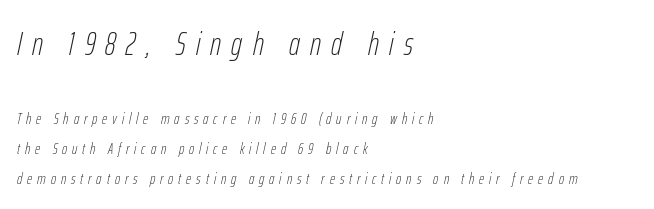
{"italic": "yes", "lean": "right", "slant_degrees": 12, "bold": "no", "weight": "thin", "width": "condensed", "stroke_contrast": "low", "x_height": "medium", "monospaced": "no", "underline": "no", "align": "left", "line_spacing_ratio": 1.87, "letter_spacing": "wide", "letter_spacing_em": 0.31, "larger_block": "first", "size_ratio": 2.06, "glyph_px": 33}
